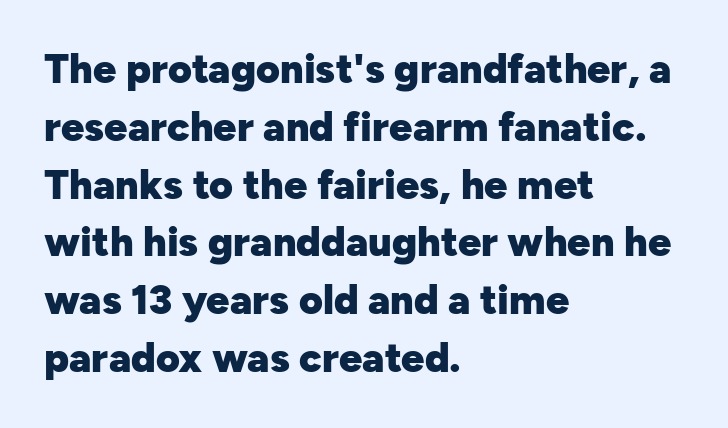
The image shows 41 px heavy sans-serif type, upright; set left-aligned, normal line spacing (1.41x), normal letter spacing, not underlined; low stroke contrast and a medium x-height.
